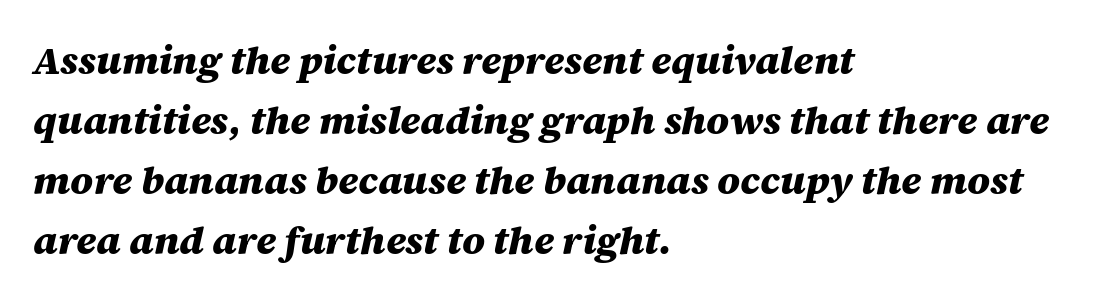
{"italic": "yes", "lean": "right", "slant_degrees": 12, "bold": "yes", "weight": "heavy", "width": "normal", "stroke_contrast": "medium", "x_height": "large", "monospaced": "no", "underline": "no", "align": "left", "line_spacing": "normal", "line_spacing_ratio": 1.54, "letter_spacing": "normal", "letter_spacing_em": 0.0, "glyph_px": 39}
